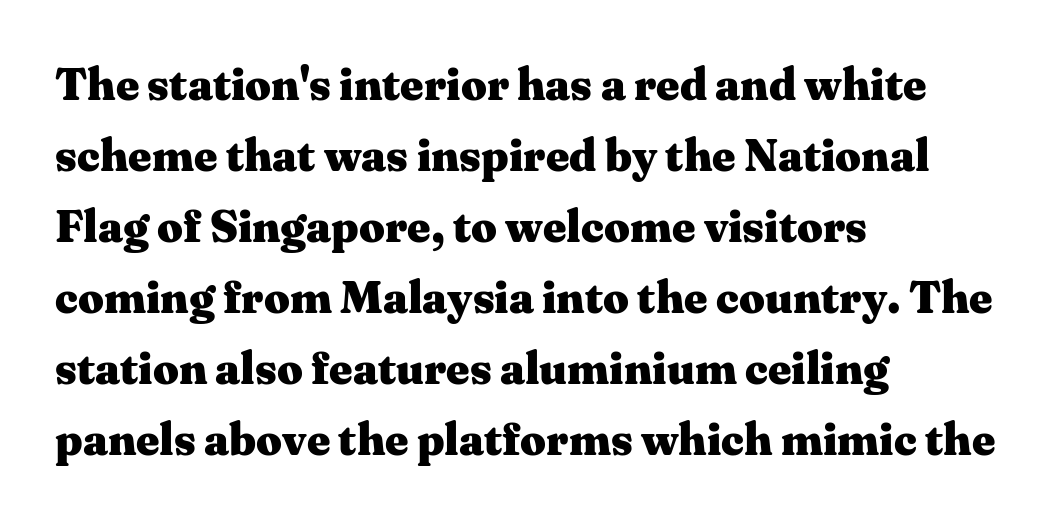
Compared with typical body copy, the letter spacing here is the same. This sample uses an upright cut, with every glyph sitting square on the baseline. The lines in this sample share a left origin and differ only in where they stop. As a designer I'd log this as weight 700, bold. Leading: standard.
